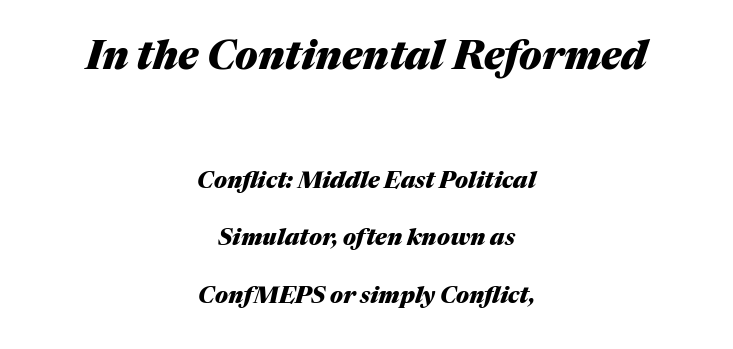
Typesetter's note: full bold, strokes at maximum text heaviness. Looking at the ascenders, they clearly lean. Which margin do the lines hug? Neither — every line sits in the middle. You could not count columns in this text — the font is proportionally spaced. Does the leading feel generous? Absolutely, it's lavish. If you squint, the top block still reads clearly — it's the larger of the two.
